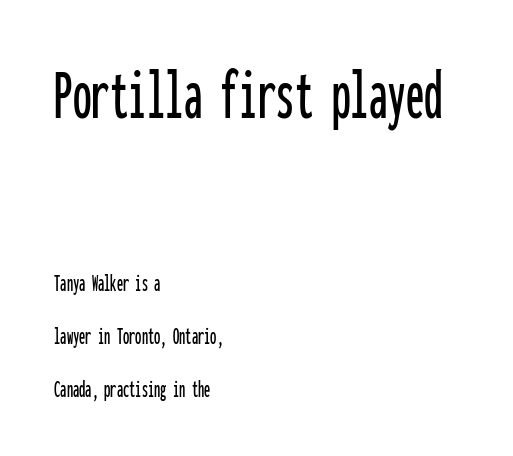
The image shows 74 px condensed sans-serif type, upright, monospaced; set left-aligned, loose line spacing (2.11x), normal letter spacing, not underlined; the first (top) block is 2.96x larger; low stroke contrast and a medium x-height.
